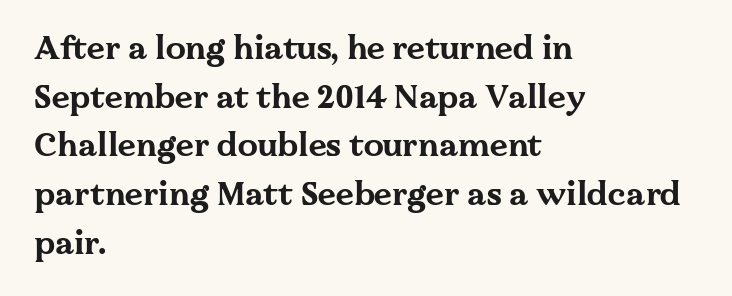
{"serif": "yes", "italic": "no", "bold": "yes", "weight": "bold", "width": "wide", "stroke_contrast": "medium", "x_height": "medium", "monospaced": "no", "underline": "no", "align": "left", "line_spacing": "normal", "line_spacing_ratio": 1.52, "letter_spacing": "normal", "letter_spacing_em": 0.0, "glyph_px": 32}
